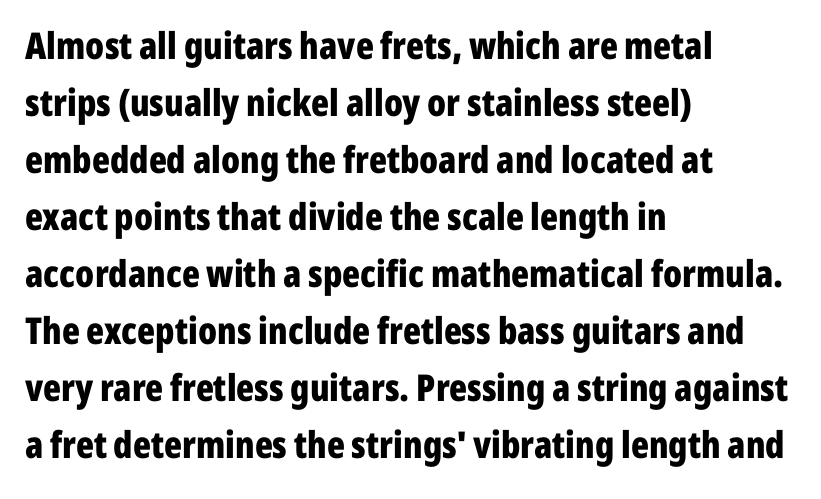
Its strokes are broad and dark, the hallmark of bold type. Is this a sans? Yes — the strokes have no serifs. Is this a fixed-width face? No — the glyphs have proportional, varying widths. These lines stack with their left ends in a neat column. The strip under each line holds only bare page.
